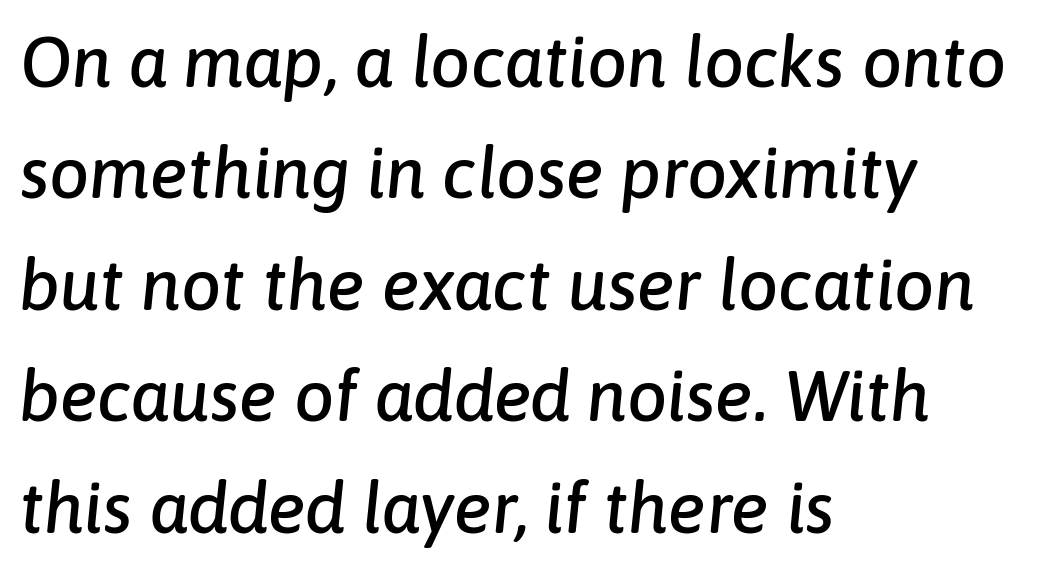
The image shows 71 px text type, italic (leaning right); set left-aligned, normal line spacing (1.57x), normal letter spacing, not underlined; low stroke contrast and a medium x-height.
